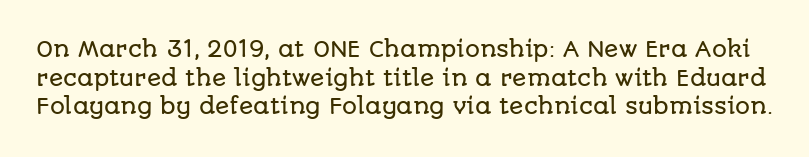
The axis of the letterforms is exactly vertical. Just letters on the line, the space beneath them empty. These lines sit exactly where default settings would place them. Students, note that the glyphs here touch the page at normal intervals.
